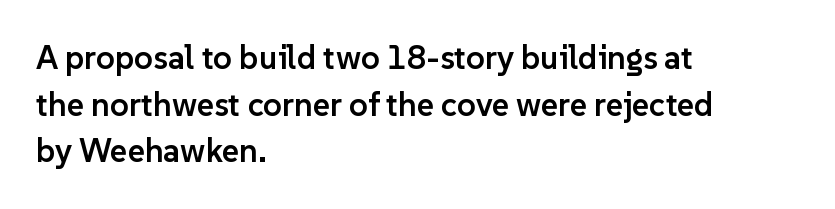
Q: Is the text bold? A: Semi-bold.
Q: Is the text italic (slanted)? A: No, it is upright.
Q: Is the typeface a serif or a sans-serif typeface? A: Sans-serif.
Q: Is the text underlined? A: No.
Q: How is the paragraph aligned? A: Left-aligned.
Q: Is the spacing between letters normal or unusually wide? A: Normal.
Q: Is the spacing between lines tight, normal or loose? A: Normal.
Q: Width (condensed, normal, or wide)? A: Normal.
Q: Stroke contrast? A: Low.
Q: x-height? A: Medium.
Q: Monospaced? A: No.
